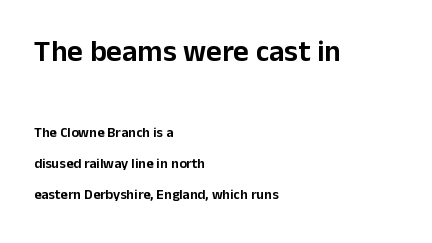
Size hierarchy here favors the leading block over the trailing one. Glyph-to-glyph distance matches everyday printed text. This is roman type, the default non-slanted kind. Check under the words: just untouched page. Think of a printed novel: that variable character pitch is what you see here. The ragged edge is on the right, which tells us the setting is flush left.
